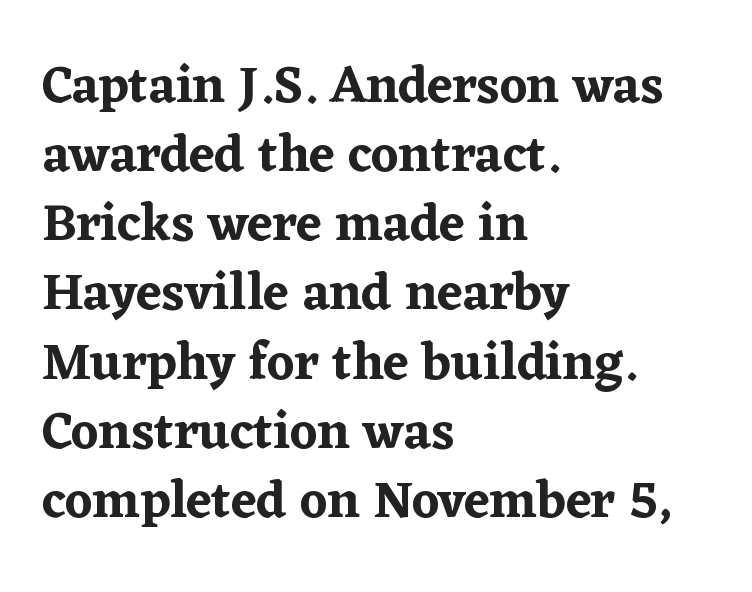
The image shows 52 px serif type, upright; set left-aligned, normal line spacing (1.33x), normal letter spacing, not underlined; low stroke contrast and a medium x-height.
